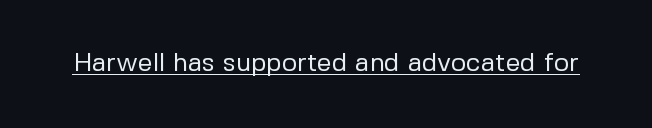
Q: Is the text bold? A: No.
Q: Is the text italic (slanted)? A: No, it is upright.
Q: Is the text underlined? A: Yes.
Q: Is the spacing between letters normal or unusually wide? A: Normal.
